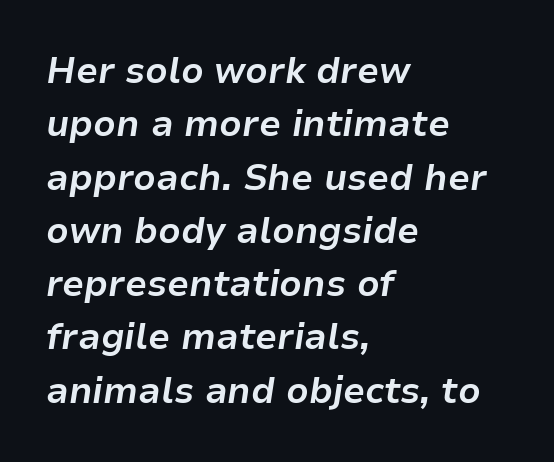
Caption: multi-line text, flush left, ragged right. The rendering uses a moderate line-height, typical for paragraphs. Varying glyph widths throughout — classic text-font behaviour. Slanted lettering throughout.
